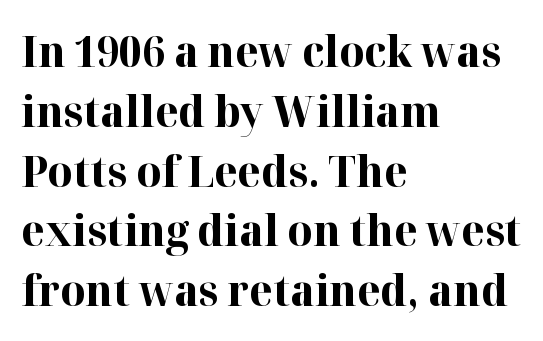
Q: Is the text bold? A: Yes.
Q: Is the text italic (slanted)? A: No, it is upright.
Q: Is the typeface a serif or a sans-serif typeface? A: Serif.
Q: Is the text underlined? A: No.
Q: How is the paragraph aligned? A: Left-aligned.
Q: Is the spacing between letters normal or unusually wide? A: Normal.
Q: Is the spacing between lines tight, normal or loose? A: Normal.
Q: Width (condensed, normal, or wide)? A: Normal.
Q: Stroke contrast? A: High.
Q: x-height? A: Medium.
Q: Monospaced? A: No.
